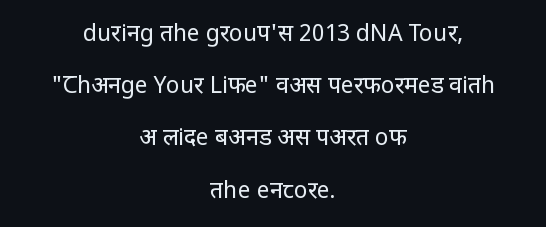
The image shows 23 px text type, upright; set centered, loose line spacing (2.27x), normal letter spacing, not underlined.
